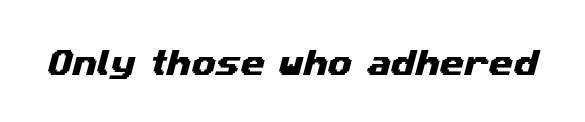
{"serif": "no", "width": "wide", "stroke_contrast": "medium", "x_height": "medium", "monospaced": "no", "underline": "no", "letter_spacing": "normal", "letter_spacing_em": 0.0, "glyph_px": 28}
